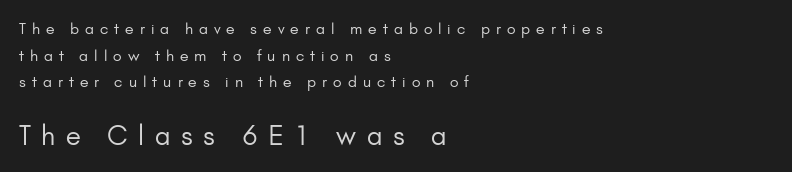
Tracking here is generous; glyphs stand well apart from one another. Visually the block forms a straight wall on the left and a jagged coastline on the right. A roman cut, with each character standing at attention. The letters in the lower block stand taller than those in the block above. The zone under the glyphs is completely vacant. Stroke mass is kept to a normal reading level or below.
